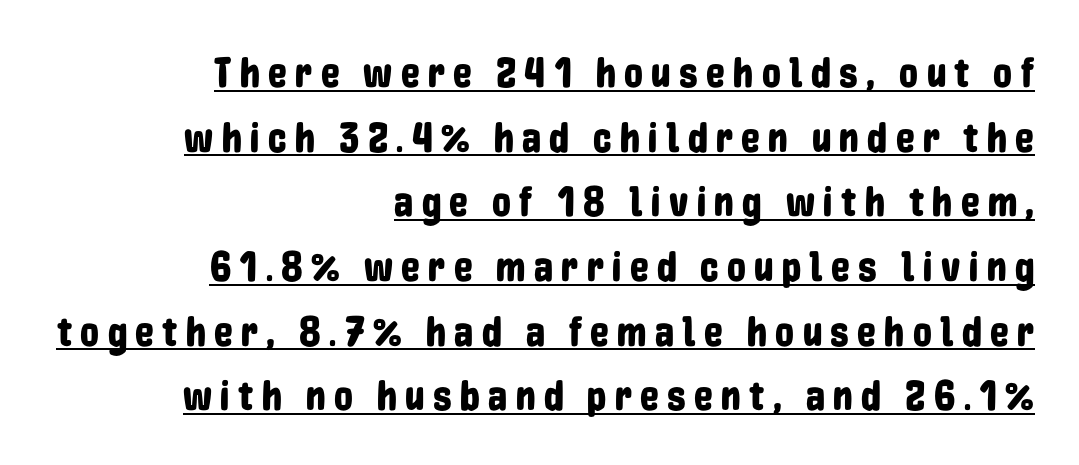
The image shows 42 px condensed sans-serif type, upright; set right-aligned, normal line spacing (1.54x), unusually wide letter spacing (+0.2 em), underlined; low stroke contrast and a medium x-height.
